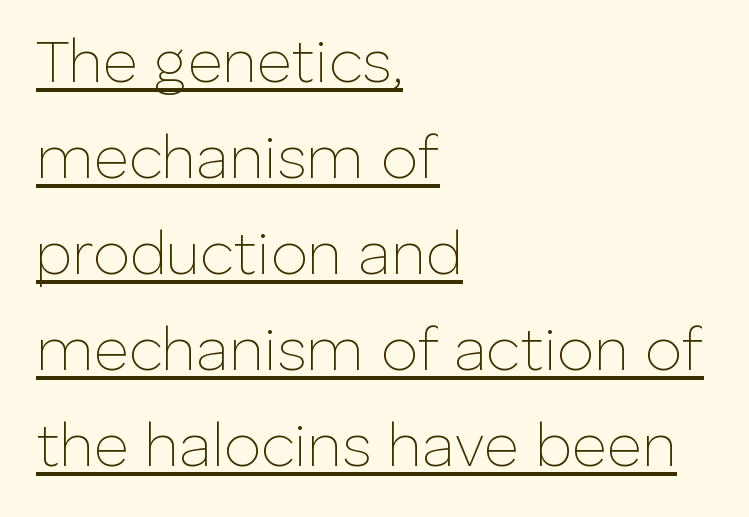
Q: Is the text bold? A: No.
Q: Is the text italic (slanted)? A: No, it is upright.
Q: Is the typeface a serif or a sans-serif typeface? A: Sans-serif.
Q: Is the text underlined? A: Yes.
Q: How is the paragraph aligned? A: Left-aligned.
Q: Is the spacing between letters normal or unusually wide? A: Normal.
Q: Is the spacing between lines tight, normal or loose? A: Normal.
Q: Width (condensed, normal, or wide)? A: Normal.
Q: Stroke contrast? A: Low.
Q: x-height? A: Medium.
Q: Monospaced? A: No.
